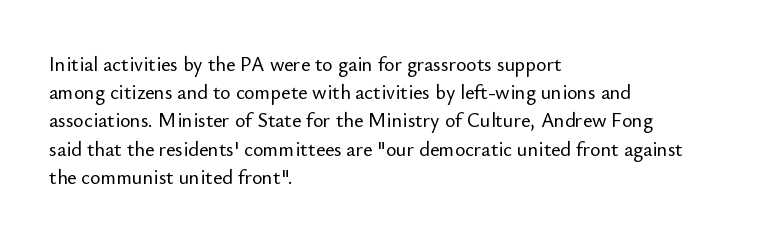
The image shows 20 px text type, upright; set left-aligned, normal line spacing (1.41x), normal letter spacing, not underlined.
